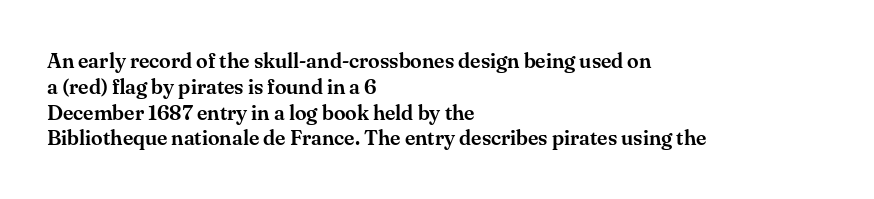
The image shows 21 px text type, upright; set left-aligned, line spacing 1.23x, normal letter spacing, not underlined.
